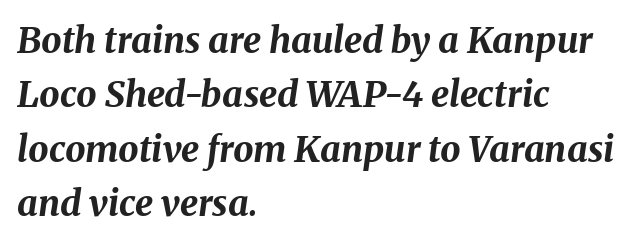
Proportional: the letters do not fall into vertical columns. The paragraph has a hard left edge and a soft right edge. The line-height multiplier appears to be the usual default. Typographic density is high because the face is bold. The typography opts for an oblique posture over an upright one.
